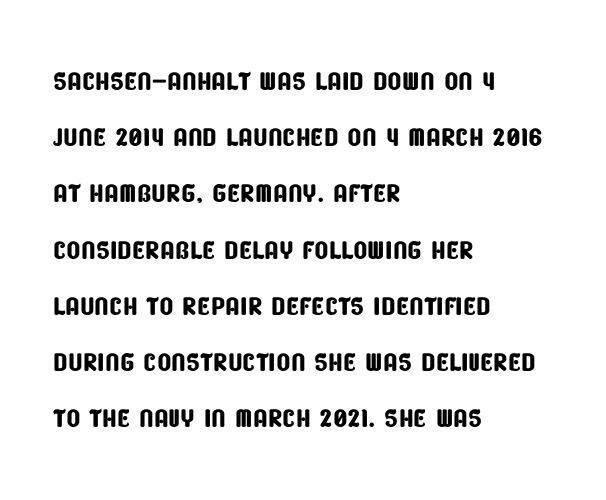
Note the varied advance widths — an 'i' is clearly narrower than an 'm'. The rows are spaced the way most documents space them. How are the letters spaced? Ordinarily, with no added tracking. This rendering features lettering with no underline. No feet cap the strokes, marking this as sans-serif type. The compositor pushed each line to the left boundary.
